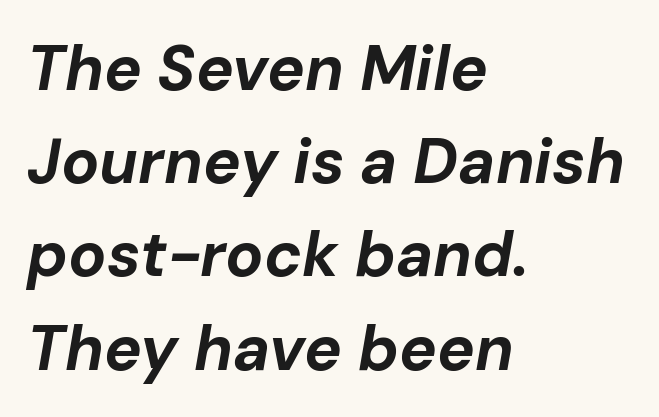
The passage shown is typed in a proportional face where columns would drift. Quick note: italic. The compositor pushed each line to the left boundary. Bare-footed words on every line. Each new line begins a customary step beneath the previous one.
